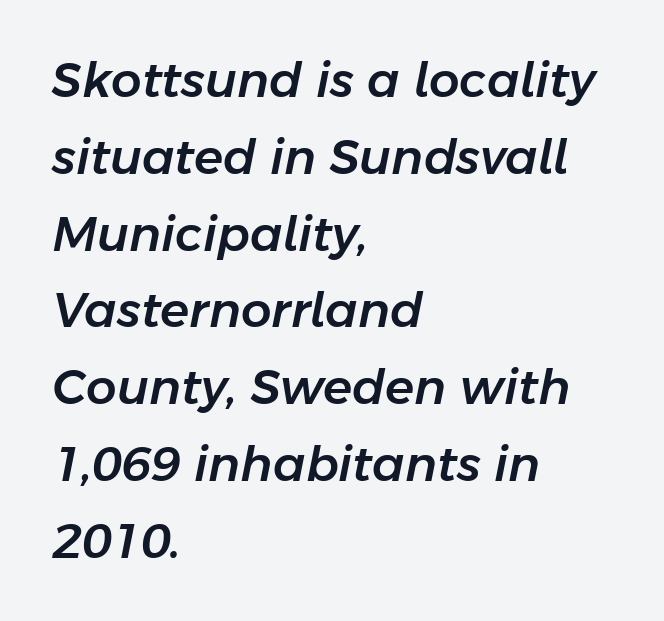
The image shows 48 px text type, italic (leaning right); set left-aligned, normal line spacing (1.6x), normal letter spacing, not underlined; low stroke contrast and a medium x-height.
